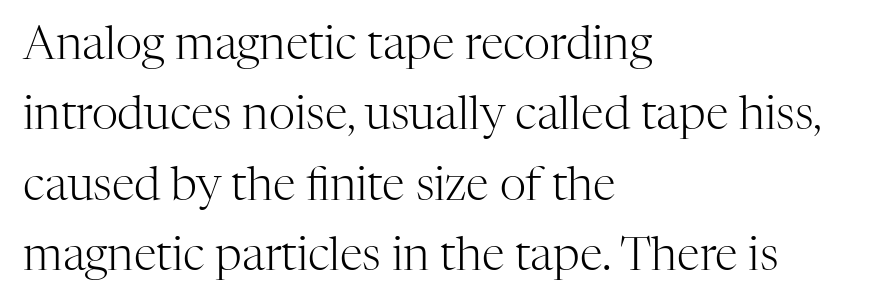
Compared with typical paragraphs, the rows here are spaced about the same. Nothing unusual about the tracking: characters are spaced as the font intends. Descender tails drop into unmarked territory. You can tell from the footed stems that serif type was used. Which margin do the lines hug? The left one — the right edge is uneven.
